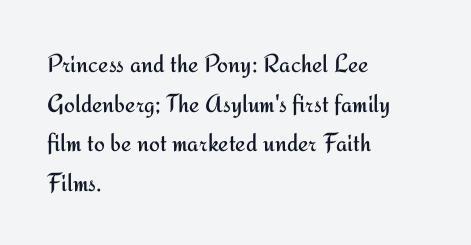
The image shows 26 px text type, upright; set left-aligned, normal line spacing (1.52x), normal letter spacing, not underlined.
